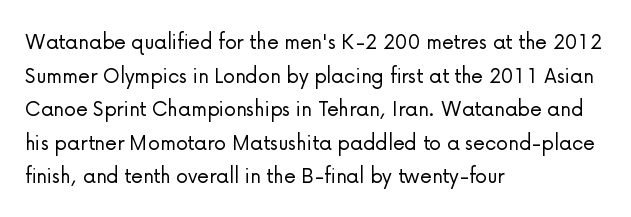
The image shows 24 px text type, upright; set left-aligned, normal line spacing (1.4x), normal letter spacing, not underlined.
